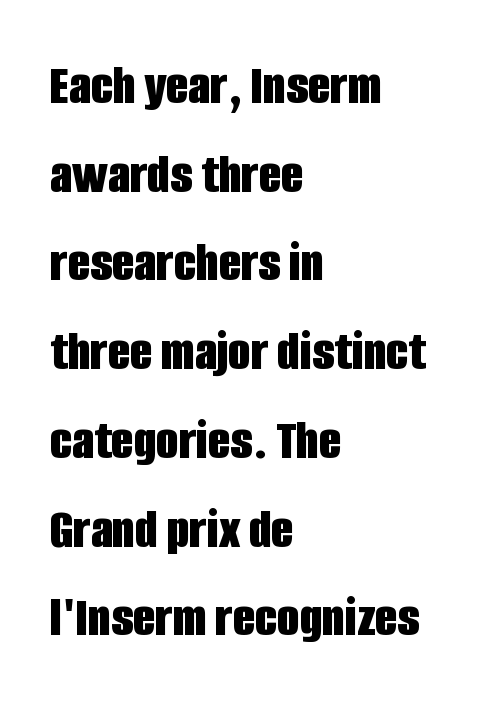
{"serif": "no", "italic": "no", "bold": "yes", "weight": "bold", "width": "condensed", "stroke_contrast": "low", "x_height": "large", "monospaced": "no", "underline": "no", "align": "left", "line_spacing": "normal", "line_spacing_ratio": 1.53, "letter_spacing": "normal", "letter_spacing_em": 0.0, "glyph_px": 58}
